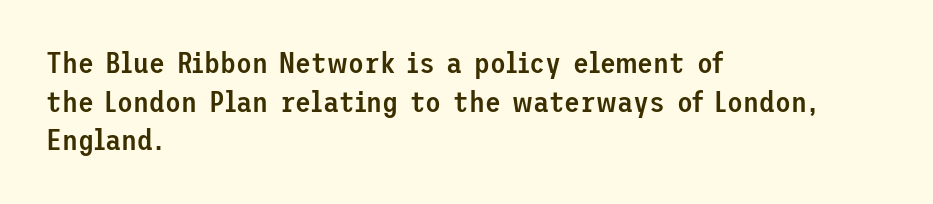
{"serif": "no", "italic": "no", "bold": "semi", "weight": "semibold", "width": "normal", "stroke_contrast": "low", "x_height": "medium", "underline": "no", "align": "left", "line_spacing": "normal", "line_spacing_ratio": 1.33, "letter_spacing": "normal", "letter_spacing_em": 0.0, "glyph_px": 29}
